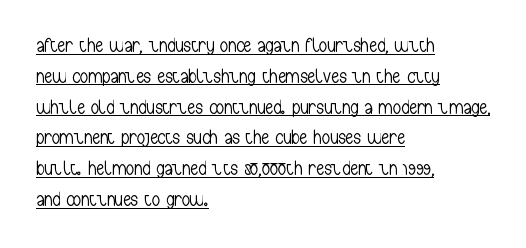
This sample keeps an unexceptional amount of space between lines. No extra ink here — the face is not bold. A classic flush-left, rag-right setting is used for this passage. In terms of letterspacing, this is plain default setting.
